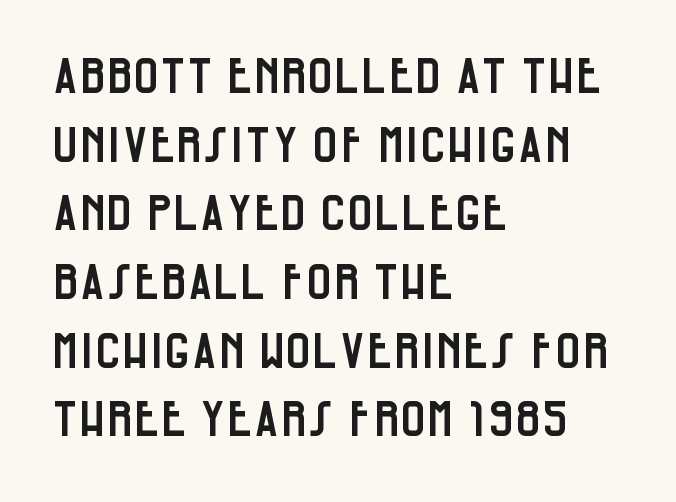
The image shows 48 px condensed sans-serif type, upright; set left-aligned, normal line spacing (1.43x), normal letter spacing, not underlined; low stroke contrast and a large x-height.
